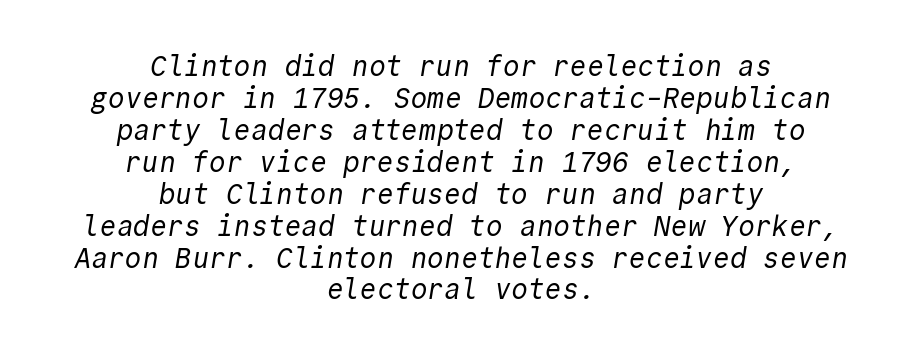
Q: Is the text bold? A: No.
Q: Is the typeface a serif or a sans-serif typeface? A: Sans-serif.
Q: Is the text underlined? A: No.
Q: How is the paragraph aligned? A: Centered.
Q: Is the spacing between letters normal or unusually wide? A: Normal.
Q: Is the spacing between lines tight, normal or loose? A: Tight.
Q: Width (condensed, normal, or wide)? A: Normal.
Q: x-height? A: Medium.
Q: Monospaced? A: Yes.
